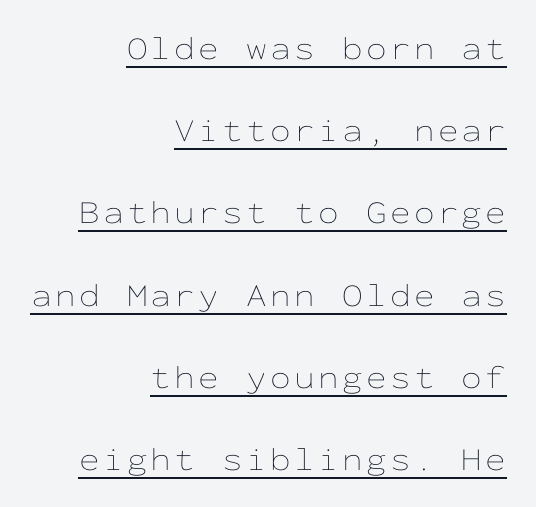
Is there much room between lines? Yes — plenty of vertical air separates them. Every row of glyphs terminates at an identical x-position on the right. Characters remain perfectly vertical along every line. Every character here occupies the same horizontal width, giving the sample a typewriter-like rhythm. Weight: not bold — regular or lighter. Compared with undecorated copy, this sample adds a rule below the words.
